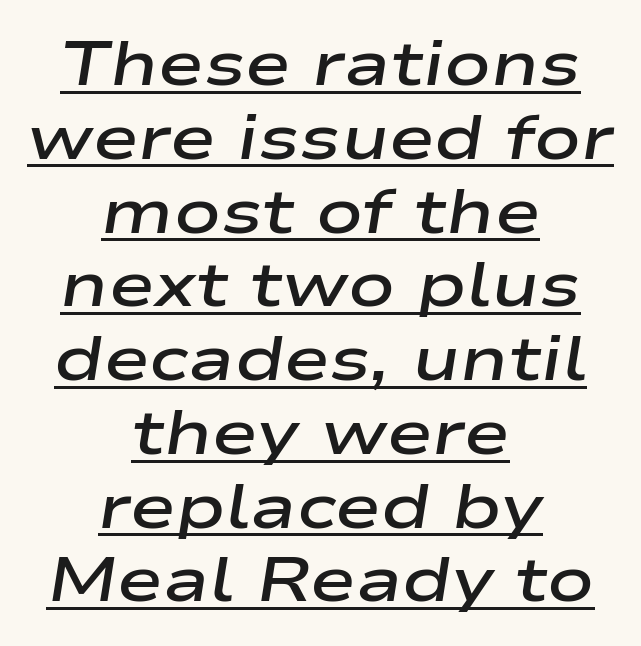
Q: Is the text bold? A: Semi-bold.
Q: Is the text italic (slanted)? A: Yes, it leans right by about 9 degrees.
Q: Is the text underlined? A: Yes.
Q: How is the paragraph aligned? A: Centered.
Q: Is the spacing between letters normal or unusually wide? A: Normal.
Q: Width (condensed, normal, or wide)? A: Wide.
Q: Stroke contrast? A: Low.
Q: x-height? A: Medium.
Q: Monospaced? A: No.
